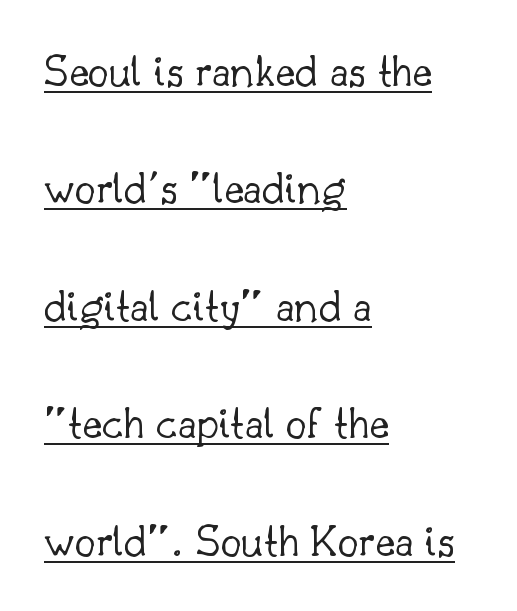
Ink coverage per letter is moderate at most. What decoration does the sample have? An underline. Think of a printed novel: that variable character pitch is what you see here. Characters follow at the spacing the type designer built in.
